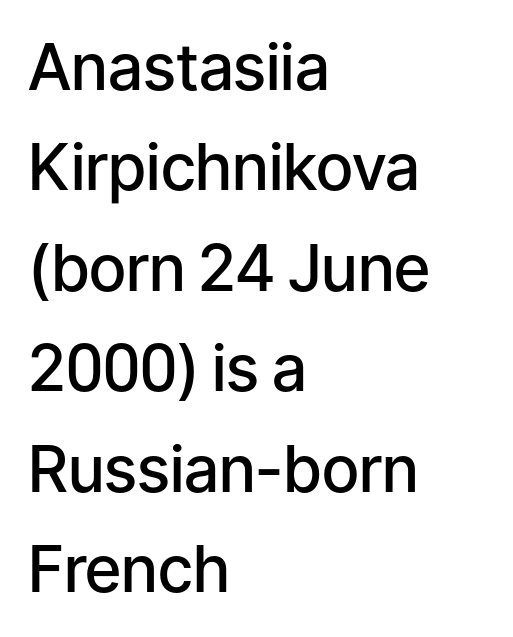
Reading down the block, your eye returns to a fixed left position each line. These lines sit exactly where default settings would place them. Does the lettering tilt? It doesn't — this is upright. The rendering uses a semibold face; strokes are thickened but not to full bold.
